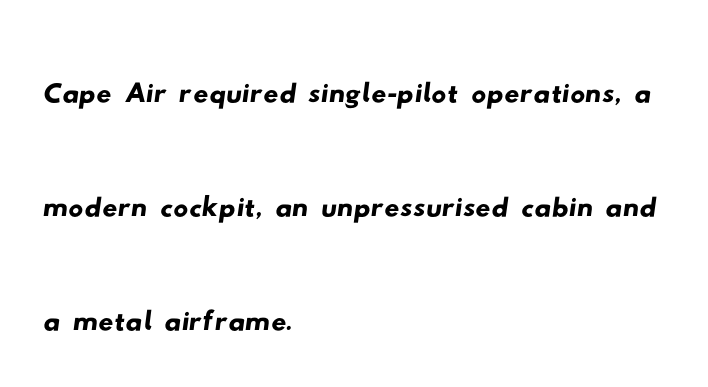
Q: Is the typeface a serif or a sans-serif typeface? A: Sans-serif.
Q: Is the text underlined? A: No.
Q: How is the paragraph aligned? A: Left-aligned.
Q: Is the spacing between letters normal or unusually wide? A: Normal.
Q: Is the spacing between lines tight, normal or loose? A: Normal.
Q: Width (condensed, normal, or wide)? A: Wide.
Q: Stroke contrast? A: Low.
Q: x-height? A: Small.
Q: Monospaced? A: No.
